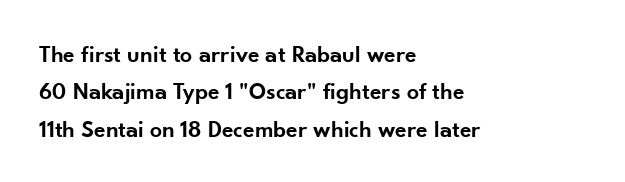
Q: Is the text bold? A: Semi-bold.
Q: Is the text italic (slanted)? A: No, it is upright.
Q: Is the text underlined? A: No.
Q: How is the paragraph aligned? A: Left-aligned.
Q: Is the spacing between letters normal or unusually wide? A: Normal.
Q: Is the spacing between lines tight, normal or loose? A: Normal.
